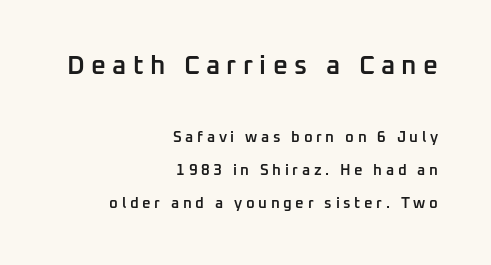
Q: Is the text bold? A: Semi-bold.
Q: Is the text italic (slanted)? A: No, it is upright.
Q: Is the text underlined? A: No.
Q: How is the paragraph aligned? A: Right-aligned.
Q: Is the spacing between letters normal or unusually wide? A: Unusually wide.
Q: Is the spacing between lines tight, normal or loose? A: Loose.
Q: Which block of text is set in a larger size, the first (top) or the second (bottom)? A: The first (top) one.
